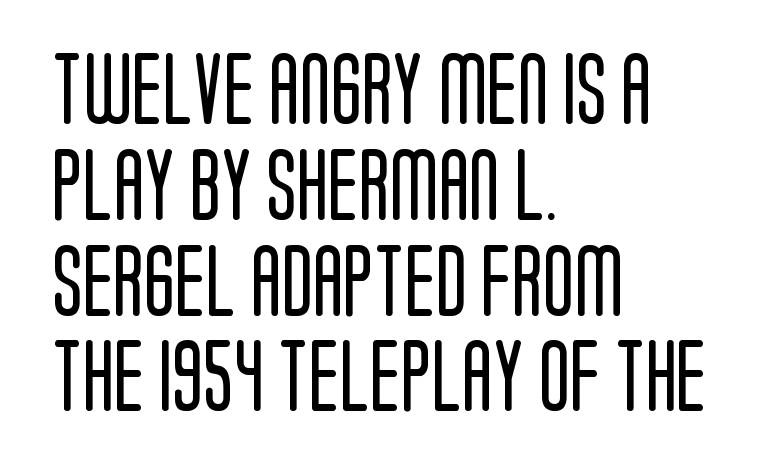
{"serif": "no", "italic": "no", "bold": "no", "weight": "regular", "width": "condensed", "stroke_contrast": "low", "x_height": "large", "monospaced": "no", "underline": "no", "align": "left", "line_spacing": "normal", "line_spacing_ratio": 1.33, "letter_spacing": "normal", "letter_spacing_em": 0.0, "glyph_px": 72}
